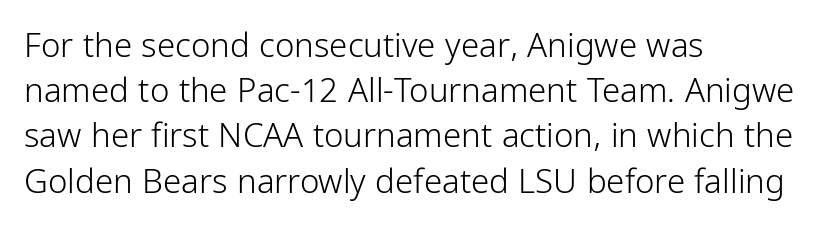
A typesetter would call this proportional, since set widths differ per character. No extra ink here — the face is not bold. The lines are quadded left. A bare baseline throughout the passage.
